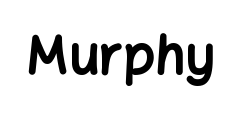
Q: Is the text bold? A: Yes.
Q: Is the text italic (slanted)? A: No, it is upright.
Q: Is the typeface a serif or a sans-serif typeface? A: Sans-serif.
Q: Is the text underlined? A: No.
Q: Is the spacing between letters normal or unusually wide? A: Normal.
Q: Width (condensed, normal, or wide)? A: Normal.
Q: Stroke contrast? A: Low.
Q: x-height? A: Medium.
Q: Monospaced? A: No.
